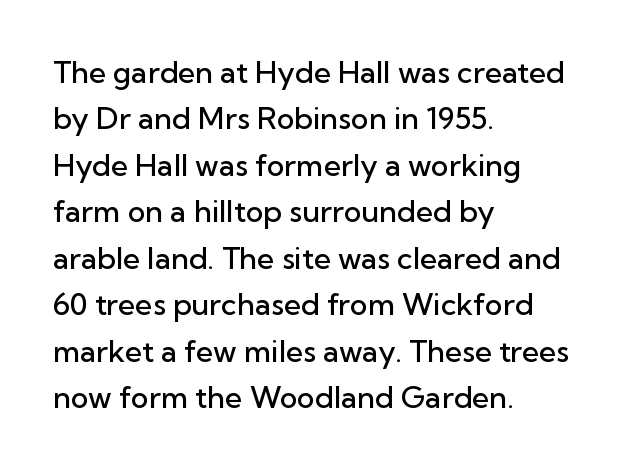
{"serif": "no", "italic": "no", "bold": "semi", "weight": "semibold", "width": "normal", "stroke_contrast": "low", "x_height": "medium", "monospaced": "no", "underline": "no", "align": "left", "line_spacing": "normal", "line_spacing_ratio": 1.55, "letter_spacing": "normal", "letter_spacing_em": 0.0, "glyph_px": 30}
